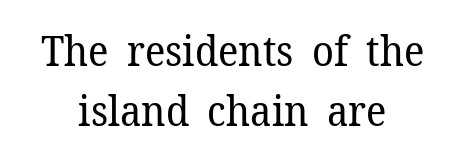
A typesetter would mark this as roman, not italic. Weight: in the light-to-regular range. Neither beginnings nor endings align; midpoints do. A normal amount of white space separates one row of letters from the next. This sample uses a serif face.
